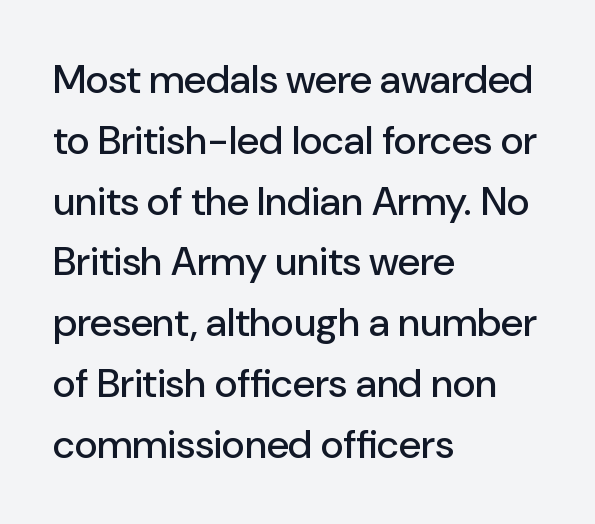
This sample uses plain, unmodified letter spacing. Stroke terminals: plain, sans-serif. Whoever set this chose a conventional vertical rhythm. In terms of posture, this sample is upright.
